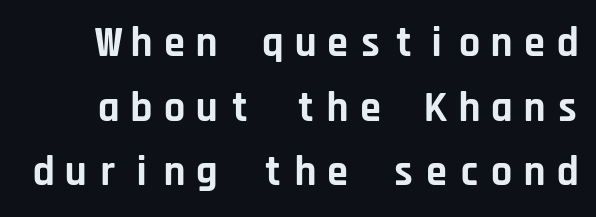
Look at the bottom of the vertical strokes: they stop flat, with no serifs. Quick note: not italic, upright. This sample keeps an unexceptional amount of space between lines. Underlining? Definitely not there. The glyphs have the mass of a bold cut.
